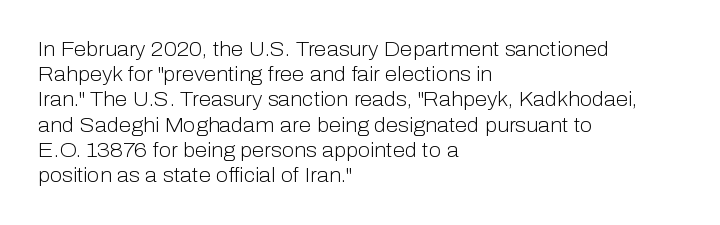
The image shows 20 px text type, upright; set left-aligned, normal line spacing (1.26x), normal letter spacing, not underlined.
